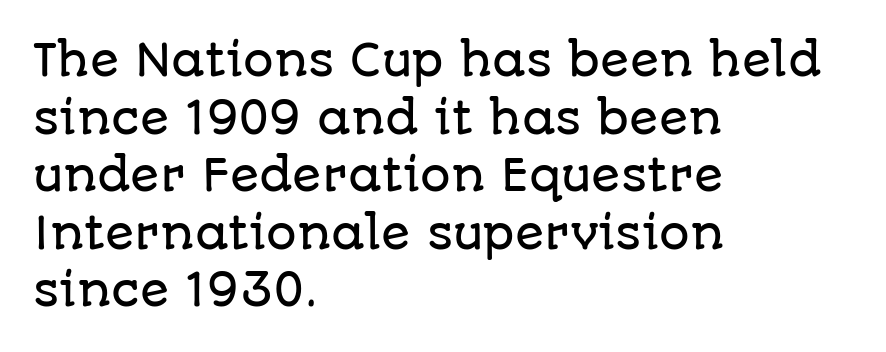
{"serif": "no", "italic": "no", "width": "normal", "stroke_contrast": "low", "x_height": "large", "monospaced": "no", "underline": "no", "align": "left", "line_spacing": "normal", "line_spacing_ratio": 1.34, "letter_spacing": "normal", "letter_spacing_em": 0.0, "glyph_px": 43}
